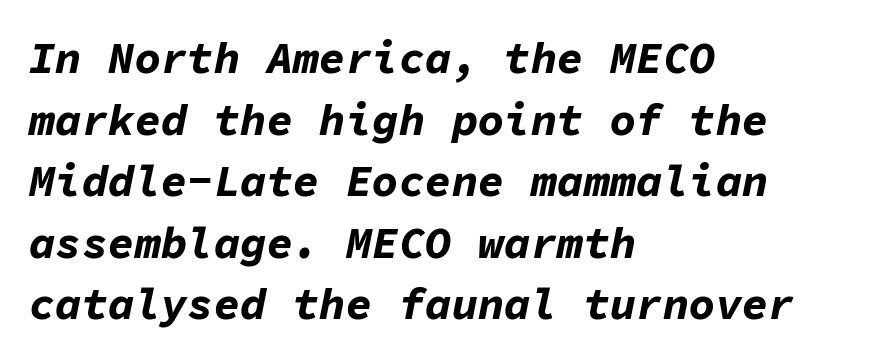
Q: Is the text bold? A: Yes.
Q: Is the text italic (slanted)? A: Yes, it leans right by about 11 degrees.
Q: Is the text underlined? A: No.
Q: How is the paragraph aligned? A: Left-aligned.
Q: Is the spacing between letters normal or unusually wide? A: Normal.
Q: Is the spacing between lines tight, normal or loose? A: Normal.
Q: Width (condensed, normal, or wide)? A: Normal.
Q: Stroke contrast? A: Low.
Q: x-height? A: Medium.
Q: Monospaced? A: Yes.
